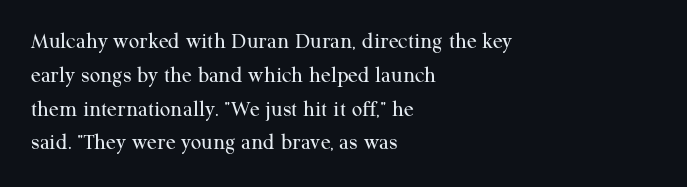
The image shows 23 px text type, upright; set left-aligned, normal line spacing (1.47x), normal letter spacing, not underlined.
